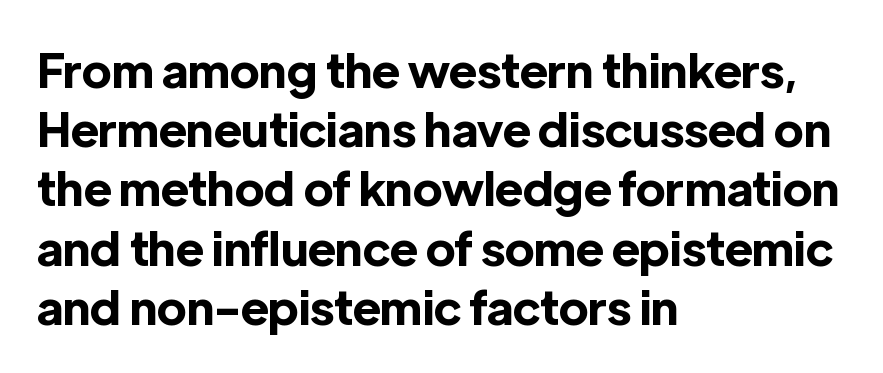
The image shows 47 px bold sans-serif type, upright; set left-aligned, normal line spacing (1.26x), normal letter spacing, not underlined; a medium x-height.
